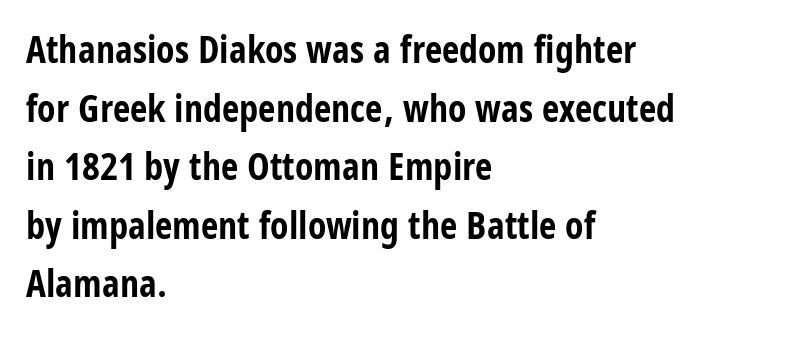
Grotesque or geometric, the face here clearly has no serifs. The rendering keeps characters at their native spacing. Ascenders rise straight up at ninety degrees. This rendering uses left alignment, leaving the right contour irregular.
